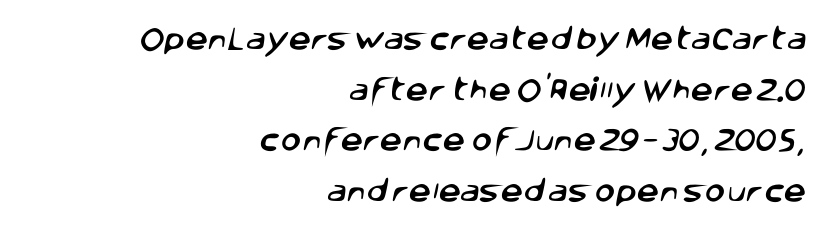
The ragged edge is on the left, which tells us the setting is flush right. How would I describe the line gaps? Wide and relaxed. What stands out about the letter spacing? Nothing — it is the standard amount. The space beneath each line is pristine and unruled.
